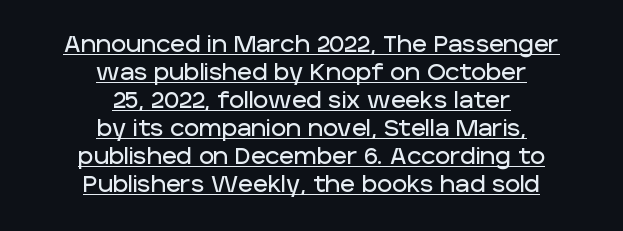
The image shows 23 px text type, upright; set centered, line spacing 1.22x, normal letter spacing, underlined.
